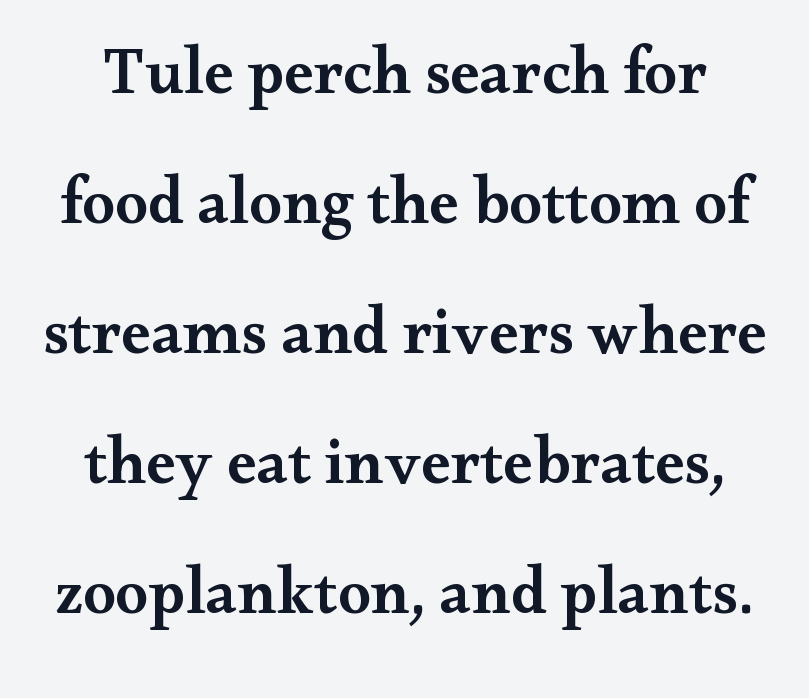
Q: Is the text bold? A: Semi-bold.
Q: Is the text italic (slanted)? A: No, it is upright.
Q: Is the typeface a serif or a sans-serif typeface? A: Serif.
Q: Is the text underlined? A: No.
Q: Is the spacing between letters normal or unusually wide? A: Normal.
Q: Is the spacing between lines tight, normal or loose? A: Loose.
Q: Width (condensed, normal, or wide)? A: Wide.
Q: Stroke contrast? A: Medium.
Q: x-height? A: Small.
Q: Monospaced? A: No.
